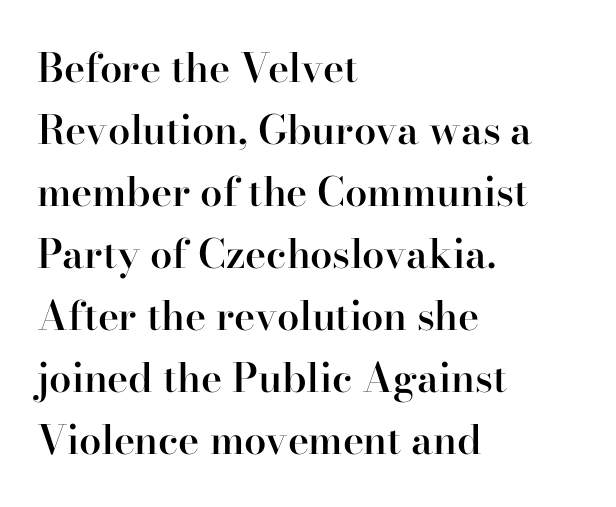
Are there feet on the stems? There are — it's a serif. One-word summary of the alignment: left. Strokes here are thickened, but only to semibold level. The rendering uses natural spacing where letterforms have individual widths. Upright lettering throughout. Successive baselines arrive at the customary interval.
